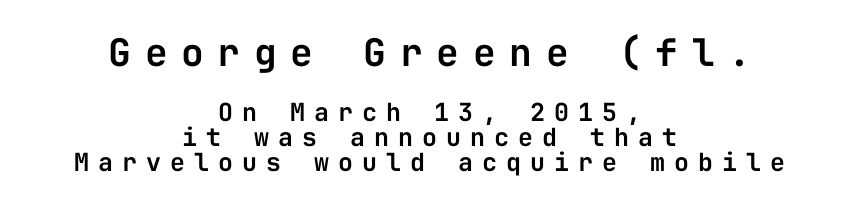
Q: Is the text italic (slanted)? A: No, it is upright.
Q: Is the typeface a serif or a sans-serif typeface? A: Sans-serif.
Q: Is the text underlined? A: No.
Q: How is the paragraph aligned? A: Centered.
Q: Is the spacing between letters normal or unusually wide? A: Unusually wide.
Q: Is the spacing between lines tight, normal or loose? A: Tight.
Q: Which block of text is set in a larger size, the first (top) or the second (bottom)? A: The first (top) one.
Q: Width (condensed, normal, or wide)? A: Normal.
Q: Stroke contrast? A: Low.
Q: x-height? A: Medium.
Q: Monospaced? A: Yes.
